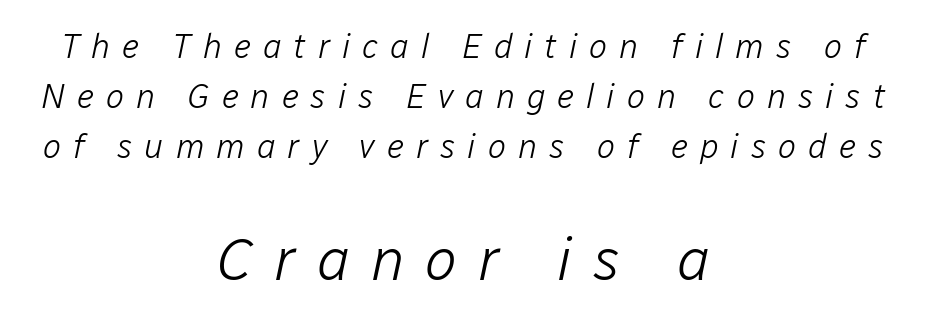
The image shows 60 px light type, italic (leaning right); set centered, normal line spacing (1.47x), unusually wide letter spacing (+0.35 em), not underlined; the second (bottom) block is 1.76x larger; low stroke contrast and a medium x-height.
